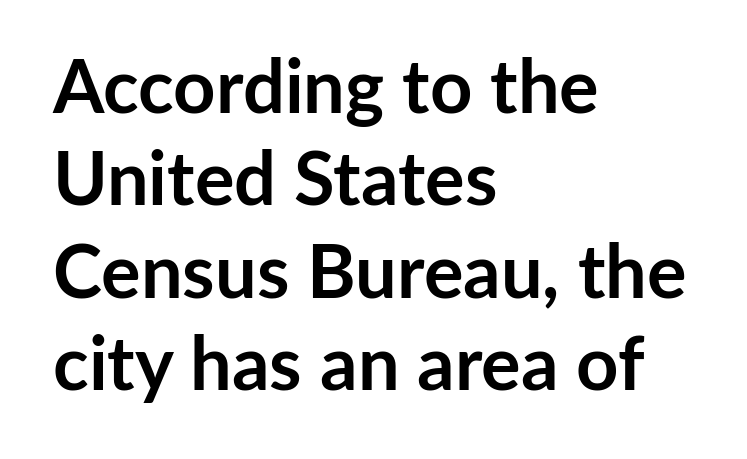
{"serif": "no", "italic": "no", "bold": "yes", "weight": "semibold", "width": "normal", "stroke_contrast": "low", "x_height": "medium", "monospaced": "no", "underline": "no", "align": "left", "line_spacing": "normal", "line_spacing_ratio": 1.25, "letter_spacing": "normal", "letter_spacing_em": 0.0, "glyph_px": 74}
